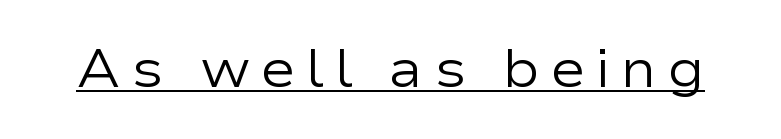
The image shows 53 px regular-weight, wide sans-serif type, upright; set underlined; low stroke contrast and a medium x-height.
